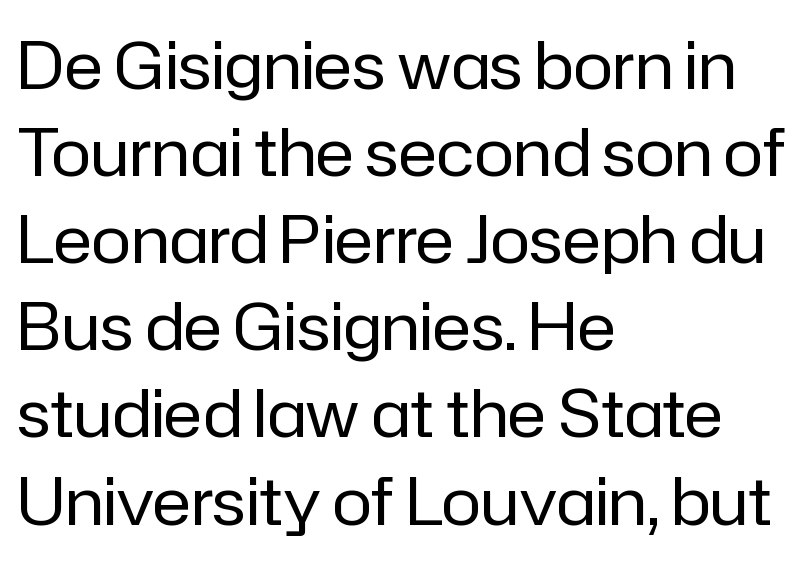
Quick note: underline off. In terms of letterspacing, this is plain default setting. Note the varied advance widths — an 'i' is clearly narrower than an 'm'. If you drew a line through each stem, it would be perfectly vertical. Horizontal bands of white between lines are of average thickness.
